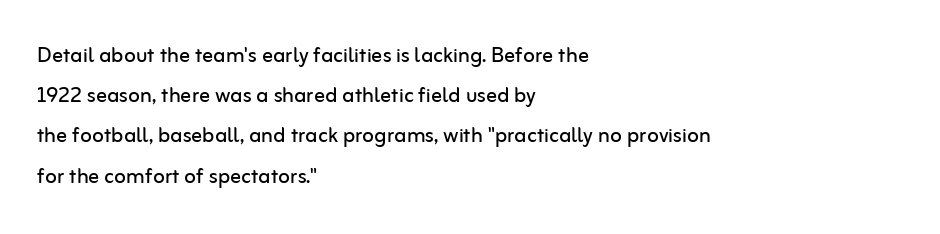
The paragraph shown leans on its left margin. Has an underline been added? It has not. The font's upright variant was chosen for this text. The cut favours lightness, reaching ordinary text weight at its darkest.
